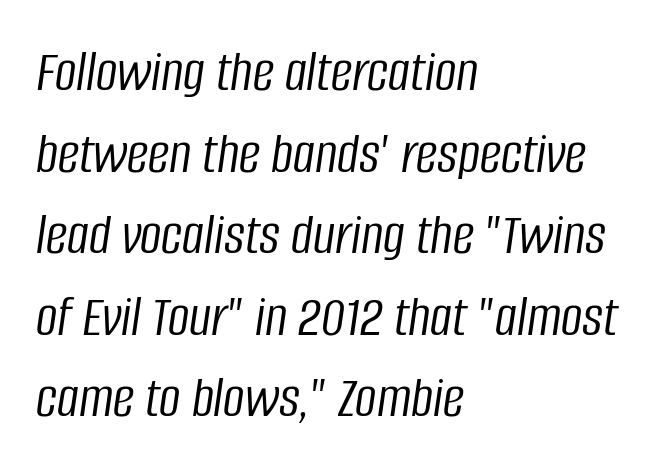
The image shows 60 px light, condensed type, italic (leaning right); set left-aligned, normal line spacing (1.36x), normal letter spacing, not underlined; low stroke contrast and a large x-height.
